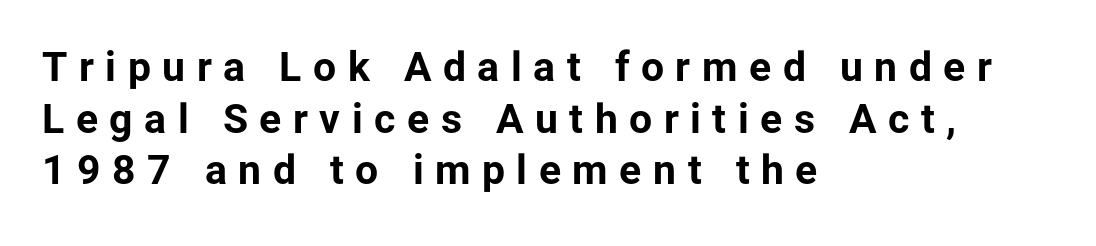
The image shows 41 px bold sans-serif type, upright; set left-aligned, normal line spacing (1.26x), unusually wide letter spacing (+0.28 em), not underlined; low stroke contrast and a medium x-height.
